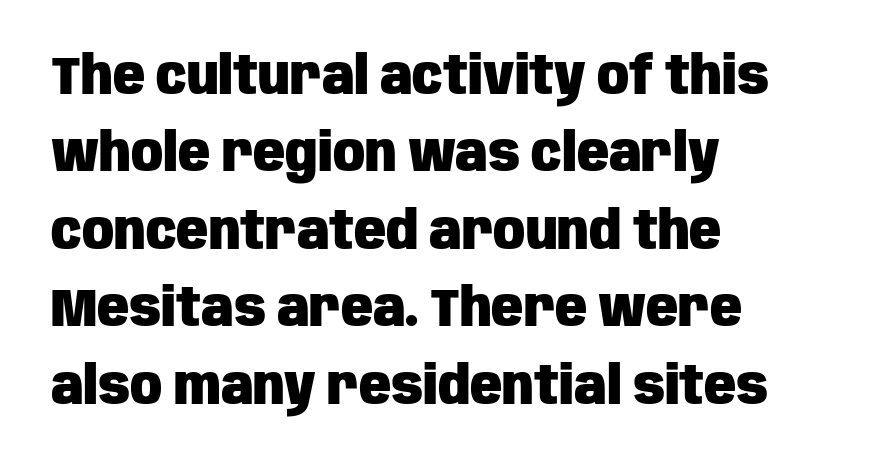
The image shows 53 px heavy, condensed sans-serif type, upright; set left-aligned, normal line spacing (1.46x), normal letter spacing, not underlined; low stroke contrast and a large x-height.
